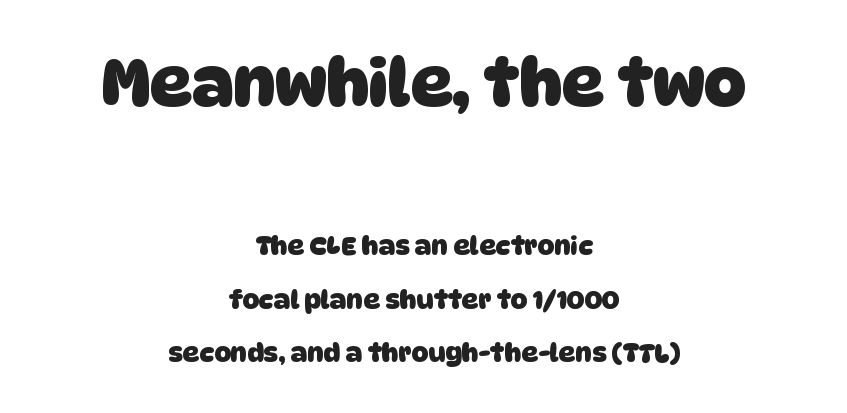
Q: Is the text bold? A: Yes.
Q: Is the typeface a serif or a sans-serif typeface? A: Sans-serif.
Q: Is the text underlined? A: No.
Q: How is the paragraph aligned? A: Centered.
Q: Is the spacing between letters normal or unusually wide? A: Normal.
Q: Is the spacing between lines tight, normal or loose? A: Loose.
Q: Which block of text is set in a larger size, the first (top) or the second (bottom)? A: The first (top) one.
Q: Width (condensed, normal, or wide)? A: Normal.
Q: Stroke contrast? A: Low.
Q: x-height? A: Large.
Q: Monospaced? A: No.
